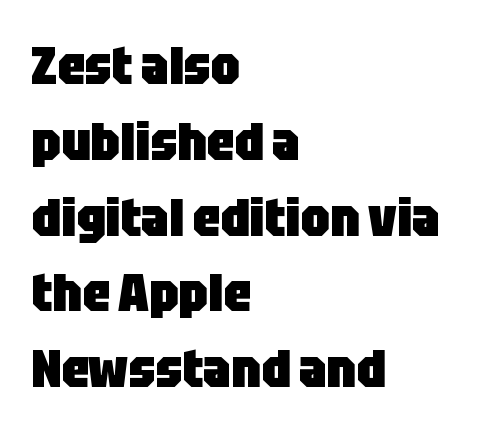
Q: Is the text bold? A: Yes.
Q: Is the text italic (slanted)? A: No, it is upright.
Q: Is the typeface a serif or a sans-serif typeface? A: Sans-serif.
Q: Is the text underlined? A: No.
Q: How is the paragraph aligned? A: Left-aligned.
Q: Is the spacing between letters normal or unusually wide? A: Normal.
Q: Is the spacing between lines tight, normal or loose? A: Normal.
Q: Width (condensed, normal, or wide)? A: Condensed.
Q: Stroke contrast? A: Low.
Q: x-height? A: Large.
Q: Monospaced? A: No.
